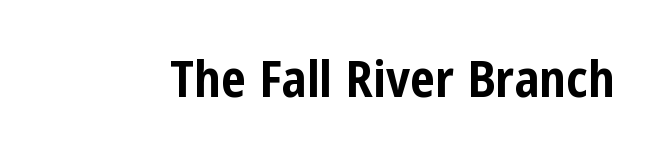
Every character sits straight up, as roman type does. Anything drawn beneath the words? Only blank space. Typographic density is high because the face is bold. Glyph-to-glyph distance matches everyday printed text. Do the characters align in a grid? No, the font is proportional.
